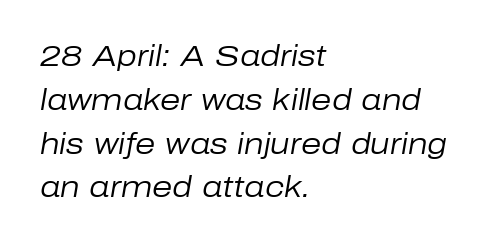
Italic: yes, the glyphs are oblique. Do the characters align in a grid? No, the font is proportional. Casual observation: everything's shoved over to the left. Look at the tracking — it's just the regular setting, nothing added. A clean baseline with only descenders dipping below it.
